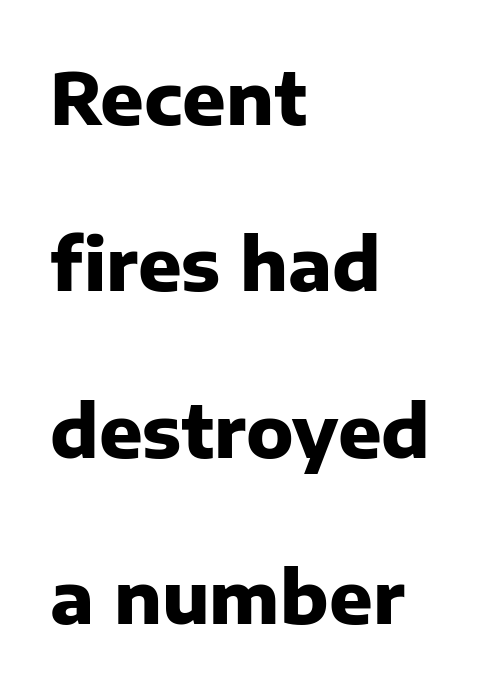
What stands out about the letter spacing? Nothing — it is the standard amount. The typeface chosen for these lines omits serifs. The specimen reads as upright at a glance. Underlining? Definitely not there. Its strokes are broad and dark, the hallmark of bold type. This sample has the flowing, uneven cadence of proportional lettering.
